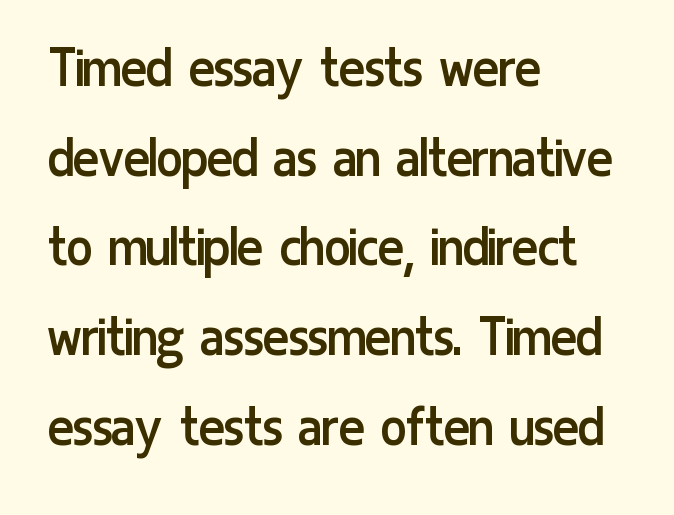
{"serif": "no", "italic": "no", "bold": "no", "weight": "regular", "width": "condensed", "stroke_contrast": "low", "x_height": "medium", "monospaced": "no", "underline": "no", "align": "left", "line_spacing": "normal", "line_spacing_ratio": 1.47, "letter_spacing": "normal", "letter_spacing_em": 0.0, "glyph_px": 61}
